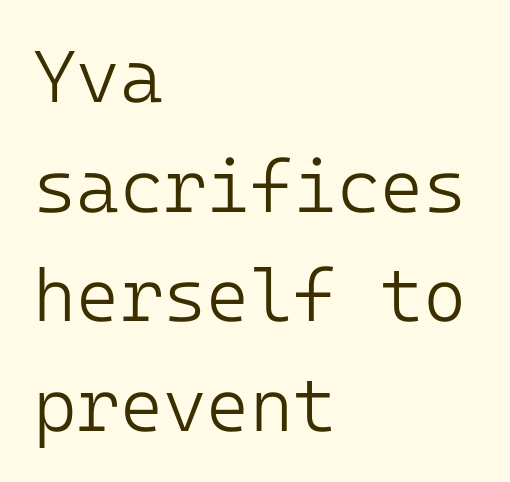
The image shows 74 px light sans-serif type, upright; set left-aligned, normal line spacing (1.48x), normal letter spacing, not underlined; low stroke contrast and a medium x-height.
